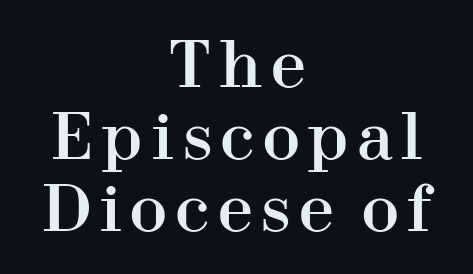
The image shows 63 px serif type, upright; set centered, tight line spacing (1.14x), not underlined; high stroke contrast and a medium x-height.
